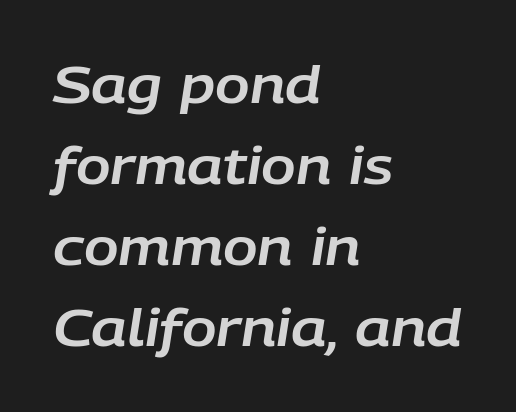
The image shows 51 px text type, italic (leaning right); set left-aligned, normal line spacing (1.59x), normal letter spacing, not underlined; low stroke contrast and a large x-height.
